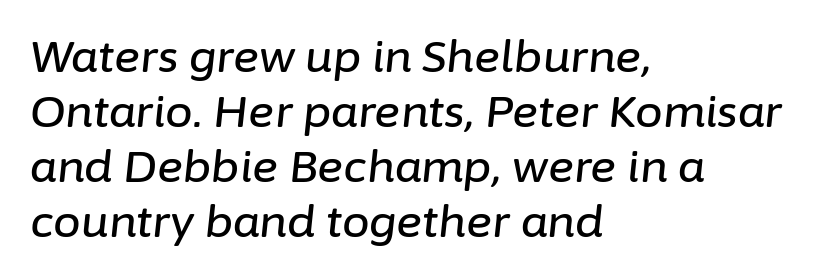
Each row of text sits above clean, open space. How are the letters spaced? Ordinarily, with no added tracking. Slant detected: the letters are inclined. Horizontally, the lines are justified to the leading edge only. Do the characters align in a grid? No, the font is proportional.
